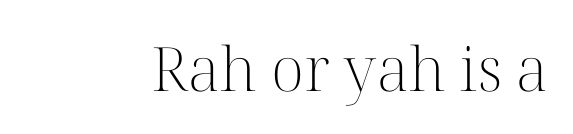
Q: Is the text bold? A: No.
Q: Is the text italic (slanted)? A: No, it is upright.
Q: Is the typeface a serif or a sans-serif typeface? A: Serif.
Q: Is the text underlined? A: No.
Q: Is the spacing between letters normal or unusually wide? A: Normal.
Q: Width (condensed, normal, or wide)? A: Normal.
Q: Stroke contrast? A: High.
Q: x-height? A: Medium.
Q: Monospaced? A: No.
